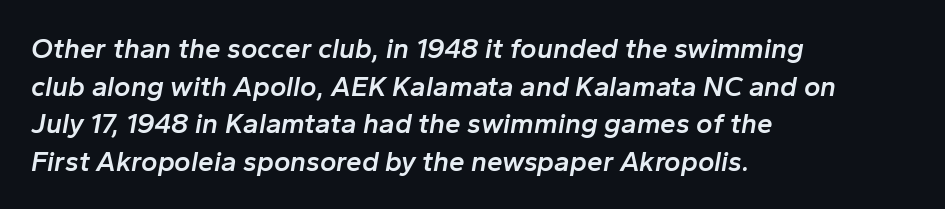
Each line starts at the same left margin while the right side varies. Regular leading. This sample has the flowing, uneven cadence of proportional lettering. The rendering keeps characters at their native spacing. Does the lettering tilt? It does — this is italic. Summary of weight: moderately heavy, a semibold.
